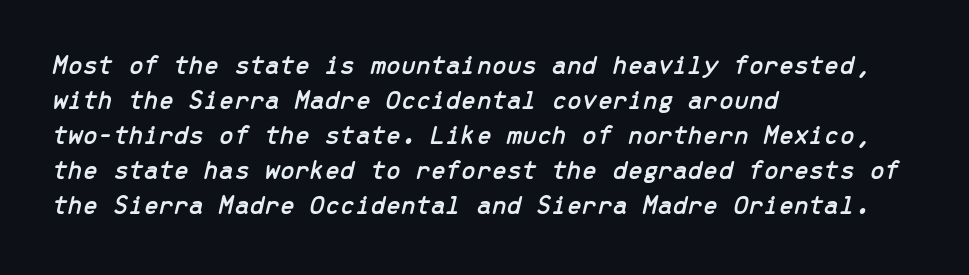
Q: Is the text italic (slanted)? A: Yes, it leans right by about 13 degrees.
Q: Is the text underlined? A: No.
Q: How is the paragraph aligned? A: Left-aligned.
Q: Is the spacing between letters normal or unusually wide? A: Normal.
Q: Is the spacing between lines tight, normal or loose? A: Normal.
